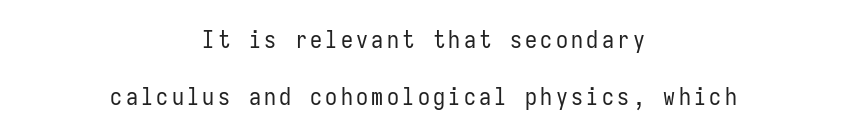
Q: Is the text bold? A: No.
Q: Is the text italic (slanted)? A: No, it is upright.
Q: Is the text underlined? A: No.
Q: How is the paragraph aligned? A: Centered.
Q: Is the spacing between lines tight, normal or loose? A: Loose.
